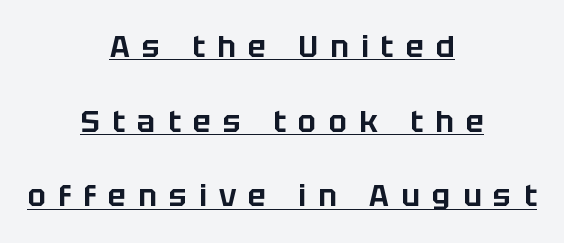
The image shows 30 px sans-serif type, upright; set centered, loose line spacing (2.49x), unusually wide letter spacing (+0.41 em), underlined; low stroke contrast and a large x-height.
